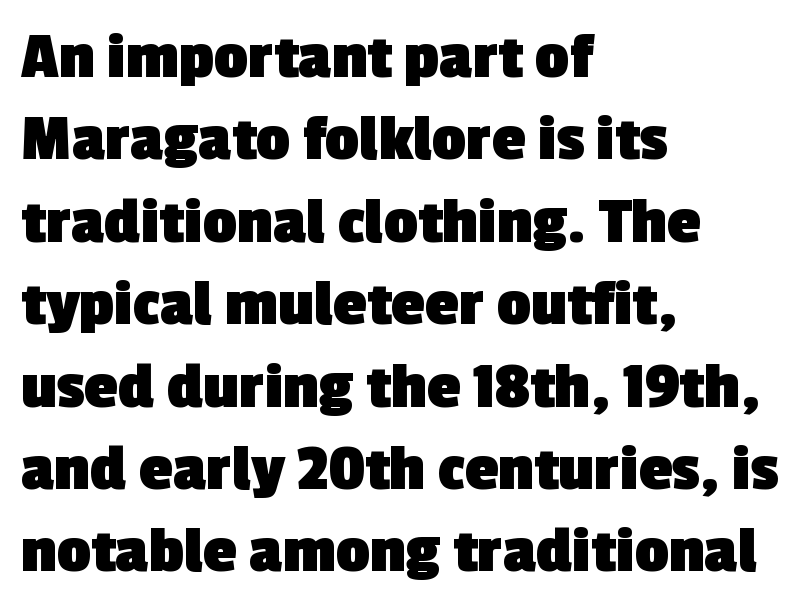
{"serif": "no", "bold": "yes", "weight": "heavy", "width": "normal", "x_height": "medium", "monospaced": "no", "underline": "no", "align": "left", "line_spacing_ratio": 1.23, "letter_spacing": "normal", "letter_spacing_em": 0.0, "glyph_px": 67}
